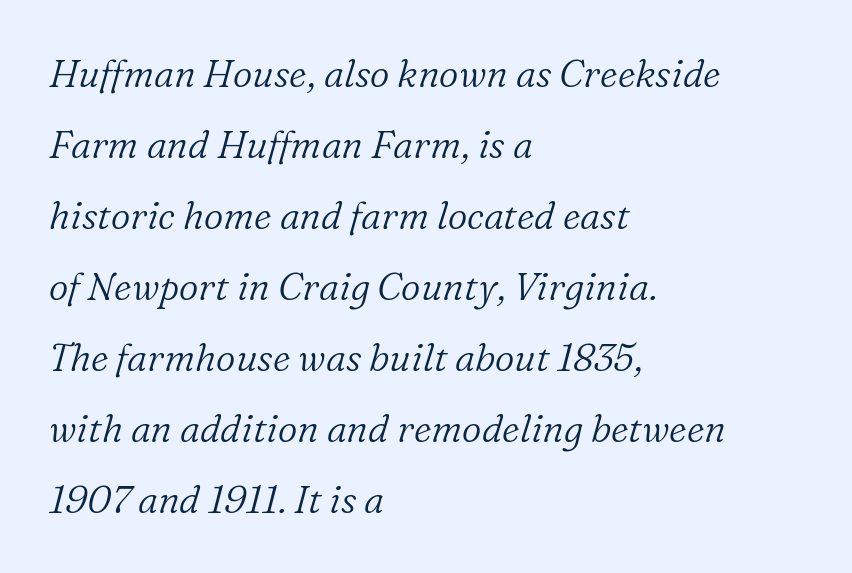
Q: Is the text bold? A: No.
Q: Is the text italic (slanted)? A: Yes, it leans right by about 16 degrees.
Q: Is the typeface a serif or a sans-serif typeface? A: Serif.
Q: Is the text underlined? A: No.
Q: How is the paragraph aligned? A: Left-aligned.
Q: Is the spacing between letters normal or unusually wide? A: Normal.
Q: Width (condensed, normal, or wide)? A: Normal.
Q: Stroke contrast? A: Low.
Q: x-height? A: Medium.
Q: Monospaced? A: No.
